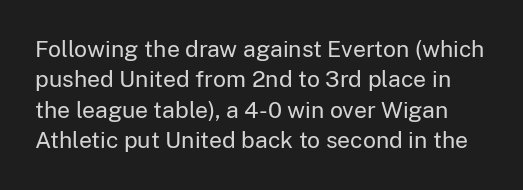
Q: Is the text bold? A: No.
Q: Is the text italic (slanted)? A: No, it is upright.
Q: Is the text underlined? A: No.
Q: Is the spacing between letters normal or unusually wide? A: Normal.
Q: Is the spacing between lines tight, normal or loose? A: Normal.
